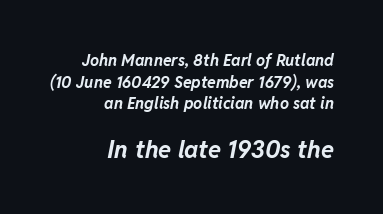
The second block has been scaled up relative to the first. Each glyph is drawn with heavy, bold strokes. The typography opts for an oblique posture over an upright one. How would I describe the line gaps? Plain and ordinary. Compared with a flush-left layout, this one pins lines to the opposite, right side.
